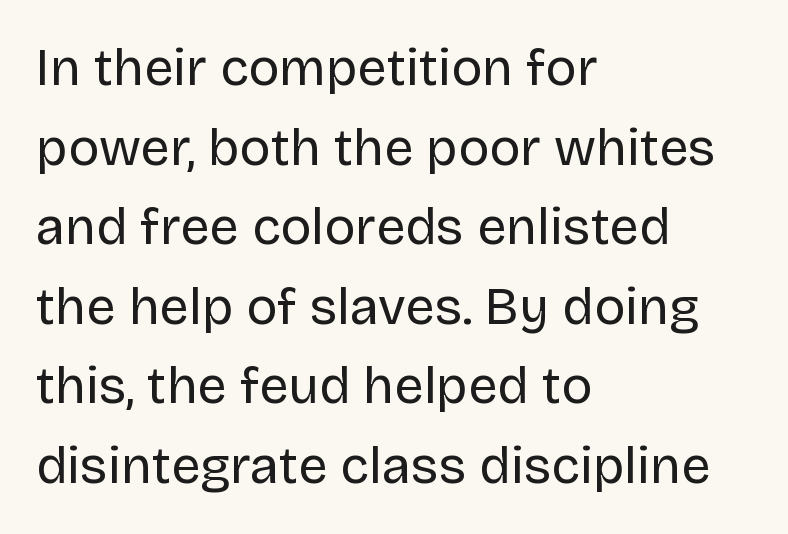
The image shows 52 px regular-weight sans-serif type, upright; set left-aligned, normal line spacing (1.53x), normal letter spacing, not underlined; low stroke contrast and a large x-height.
